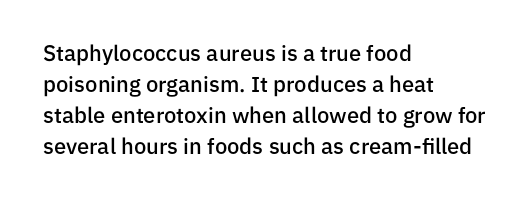
{"italic": "no", "bold": "semi", "underline": "no", "align": "left", "line_spacing": "normal", "line_spacing_ratio": 1.41, "letter_spacing": "normal", "letter_spacing_em": 0.0, "glyph_px": 22}
